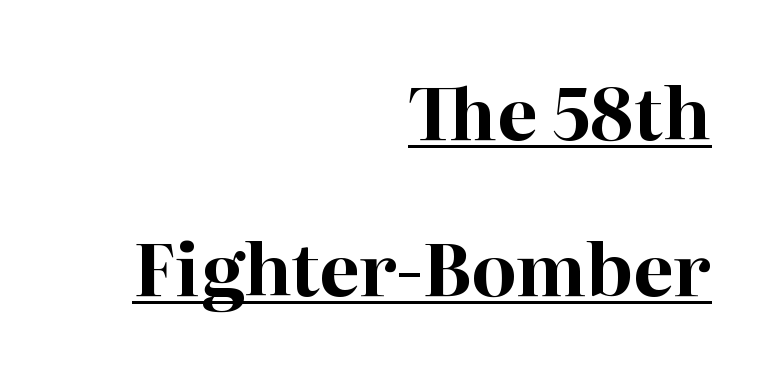
The image shows 72 px bold serif type, upright; set right-aligned, loose line spacing (2.16x), normal letter spacing, underlined; high stroke contrast and a medium x-height.
